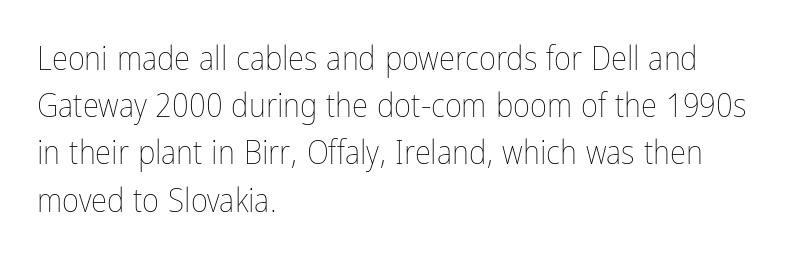
The image shows 33 px thin, condensed type, upright; set left-aligned, normal line spacing (1.43x), normal letter spacing, not underlined; low stroke contrast and a medium x-height.
